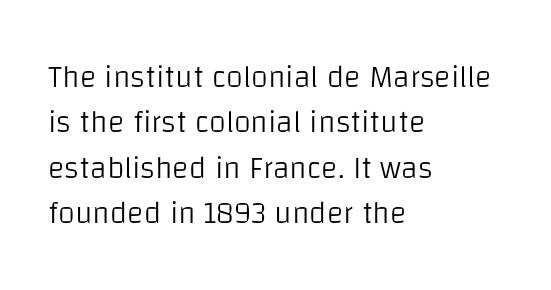
{"serif": "no", "italic": "no", "bold": "no", "weight": "light", "width": "normal", "stroke_contrast": "low", "x_height": "large", "monospaced": "no", "underline": "no", "align": "left", "line_spacing": "normal", "line_spacing_ratio": 1.46, "letter_spacing": "normal", "letter_spacing_em": 0.0, "glyph_px": 31}
